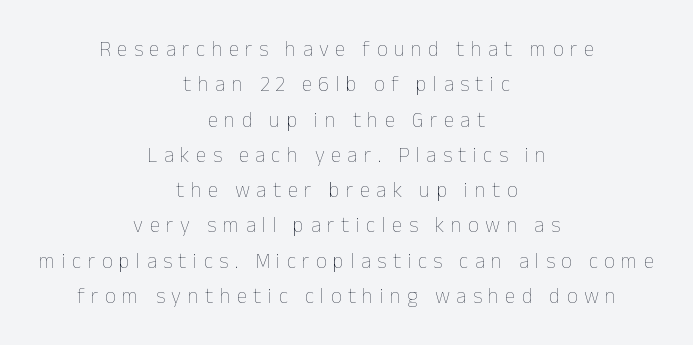
The lettering holds an erect, upright posture throughout. The typesetter chose a symmetrical, centered arrangement here. No letter is thick-stroked: the sample isn't bold. Normally led — the rows are evenly, conventionally spaced.
